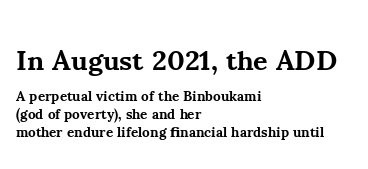
Each letter keeps its own natural width here, so spacing adapts to shape. Descenders hang freely into open space. Serif or sans? Serif — the stroke terminals have little feet. Visually, the top section dominates because its glyphs are scaled up. A dark, heavy texture on the line: the type is bold. Does the lettering tilt? It doesn't — this is upright.
